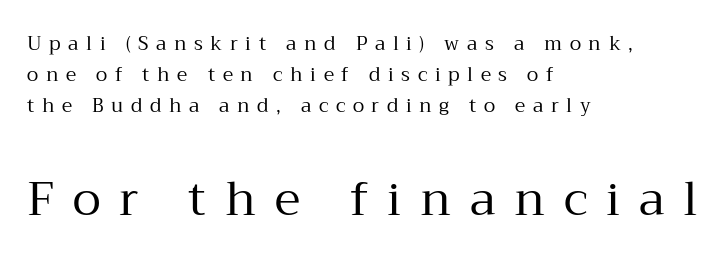
{"serif": "yes", "italic": "no", "bold": "no", "weight": "regular", "width": "normal", "stroke_contrast": "medium", "x_height": "medium", "monospaced": "no", "underline": "no", "align": "left", "line_spacing": "normal", "line_spacing_ratio": 1.63, "letter_spacing": "wide", "letter_spacing_em": 0.4, "larger_block": "second", "size_ratio": 2.47, "glyph_px": 47}
